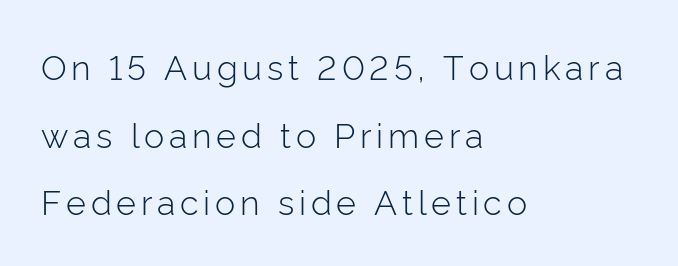
The image shows 34 px light sans-serif type, upright; set left-aligned, loose line spacing (1.99x), not underlined; low stroke contrast and a medium x-height.
